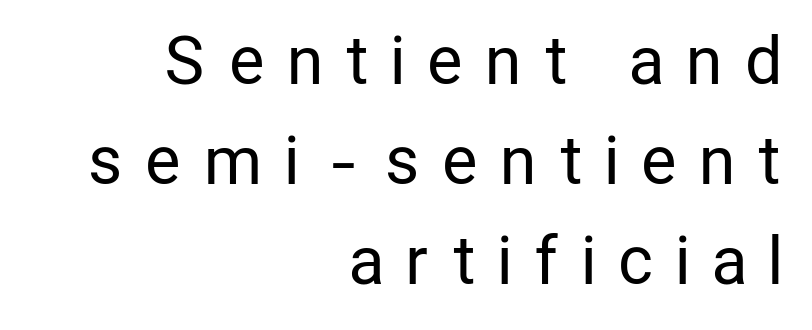
The image shows 65 px regular-weight, condensed sans-serif type, upright; set right-aligned, normal line spacing (1.54x), unusually wide letter spacing (+0.39 em), not underlined; low stroke contrast and a medium x-height.
